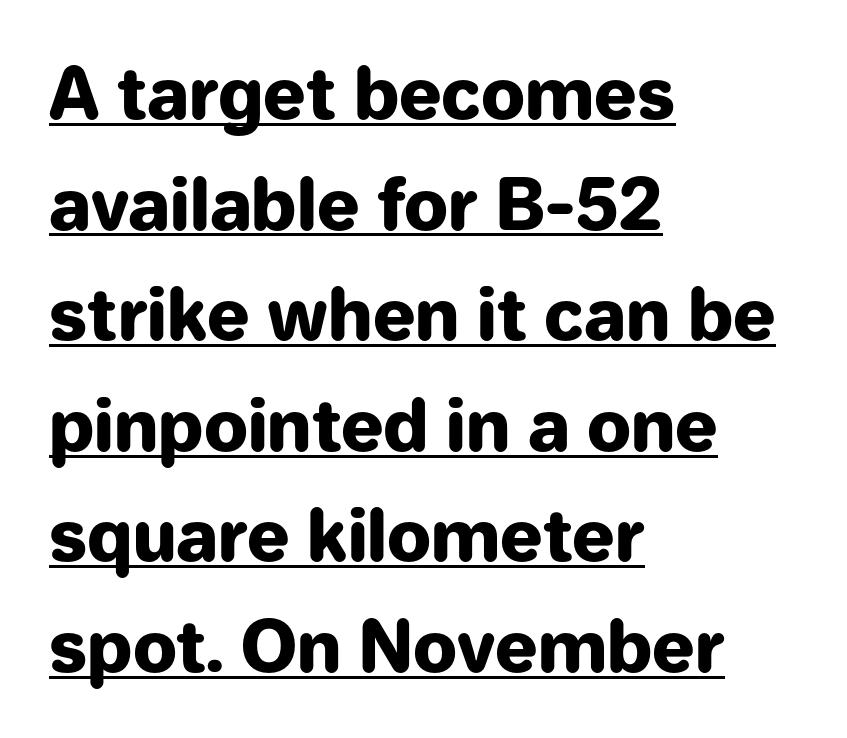
The face used here has the dense, thick strokes of a bold. A sans-serif font was chosen for this passage. Note the varied advance widths — an 'i' is clearly narrower than an 'm'. The space between consecutive lines is moderate. Tall strokes in this sample are plumb rather than angled.
